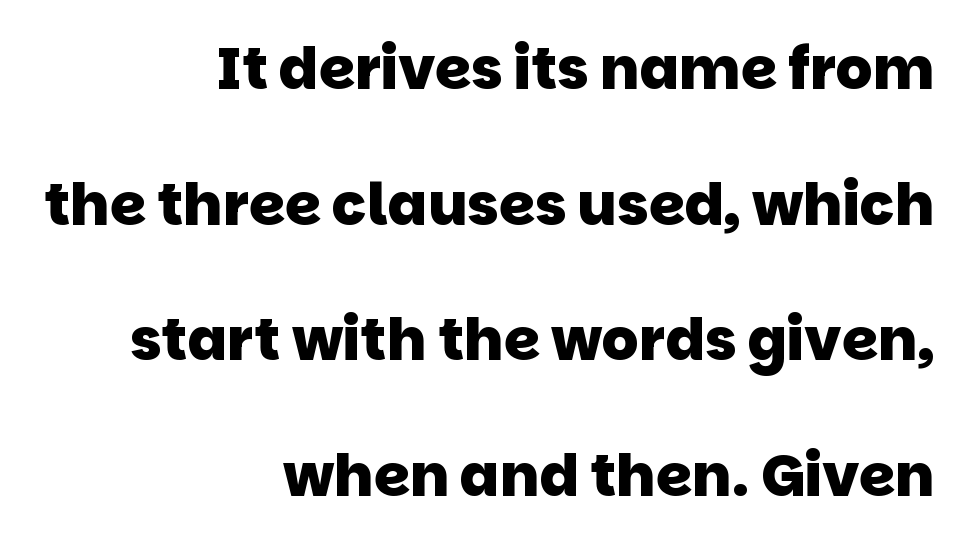
Q: Is the text bold? A: Yes.
Q: Is the typeface a serif or a sans-serif typeface? A: Sans-serif.
Q: Is the text underlined? A: No.
Q: How is the paragraph aligned? A: Right-aligned.
Q: Is the spacing between letters normal or unusually wide? A: Normal.
Q: Is the spacing between lines tight, normal or loose? A: Loose.
Q: Width (condensed, normal, or wide)? A: Normal.
Q: Stroke contrast? A: Low.
Q: x-height? A: Large.
Q: Monospaced? A: No.
